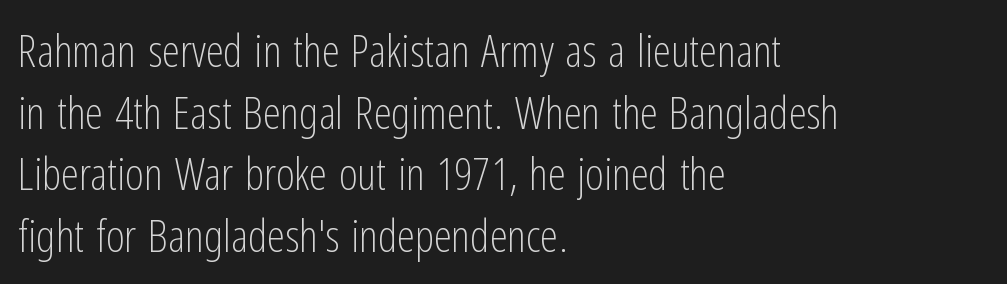
The image shows 45 px light, condensed sans-serif type, upright; set left-aligned, normal line spacing (1.37x), normal letter spacing, not underlined; low stroke contrast and a medium x-height.
